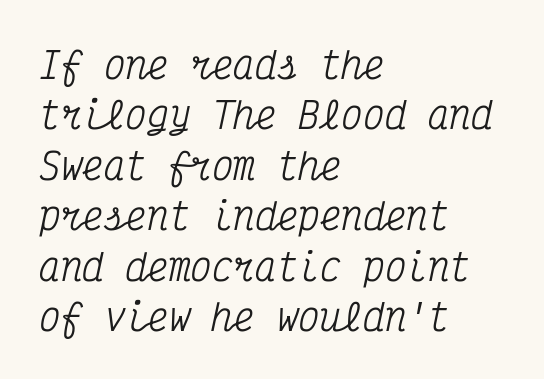
Q: Is the text italic (slanted)? A: Yes, it leans right by about 12 degrees.
Q: Is the typeface a serif or a sans-serif typeface? A: Serif.
Q: Is the text underlined? A: No.
Q: How is the paragraph aligned? A: Left-aligned.
Q: Is the spacing between letters normal or unusually wide? A: Normal.
Q: Is the spacing between lines tight, normal or loose? A: Normal.
Q: Width (condensed, normal, or wide)? A: Condensed.
Q: Stroke contrast? A: Medium.
Q: x-height? A: Medium.
Q: Monospaced? A: Yes.
